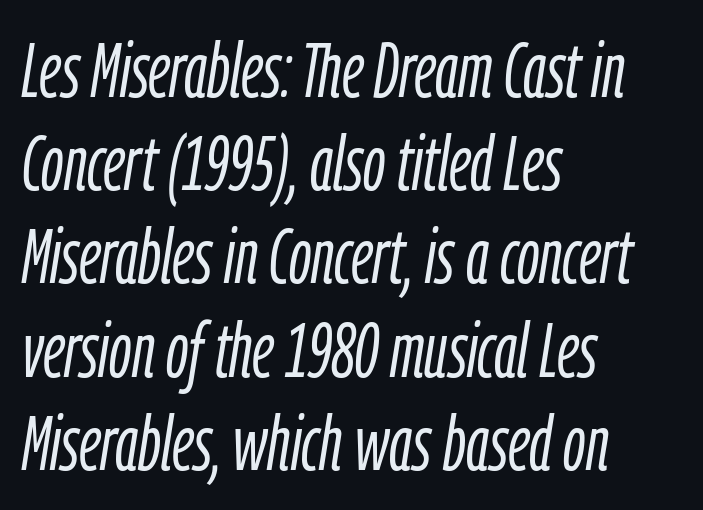
Q: Is the text bold? A: No.
Q: Is the text italic (slanted)? A: Yes, it leans right by about 9 degrees.
Q: Is the text underlined? A: No.
Q: How is the paragraph aligned? A: Left-aligned.
Q: Is the spacing between letters normal or unusually wide? A: Normal.
Q: Width (condensed, normal, or wide)? A: Condensed.
Q: Stroke contrast? A: Low.
Q: x-height? A: Medium.
Q: Monospaced? A: No.
